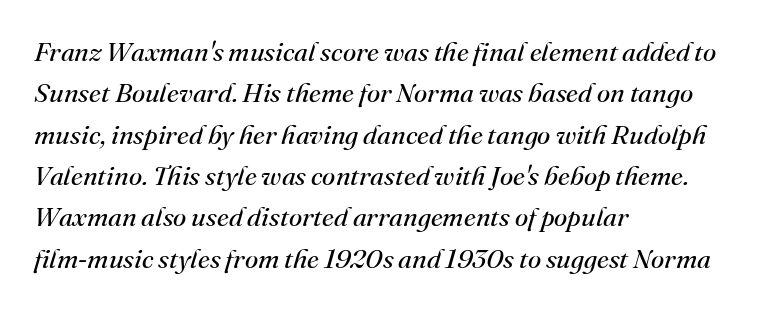
The specimen reads as italic at a glance. Does extra space separate the letters? No, they use regular spacing. The foot of each line stays bare and open. The face looks like a standard text weight, possibly lighter. Vertical spacing — default.
